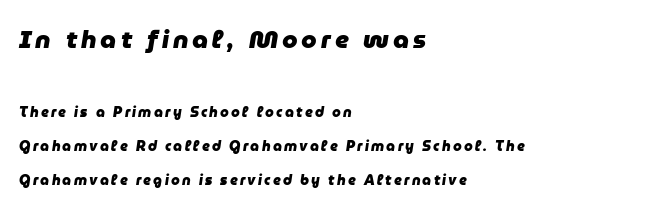
These lines carry a lot of weight — the face is fully bold. The rendering shrinks the type as you move from the upper chunk to the lower. If you drew a line through each stem, it would be angled. Quick note: interline space is abundant. Casual observation: everything's shoved over to the left. The specimen omits any rule beneath the text block's lines.
